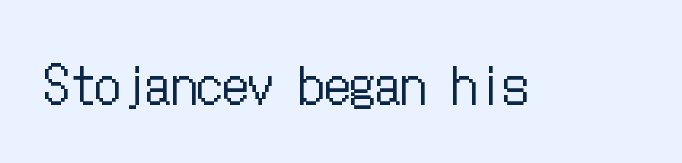
{"italic": "no", "bold": "no", "weight": "regular", "width": "condensed", "stroke_contrast": "low", "x_height": "medium", "underline": "no", "letter_spacing": "normal", "letter_spacing_em": 0.0, "glyph_px": 51}
